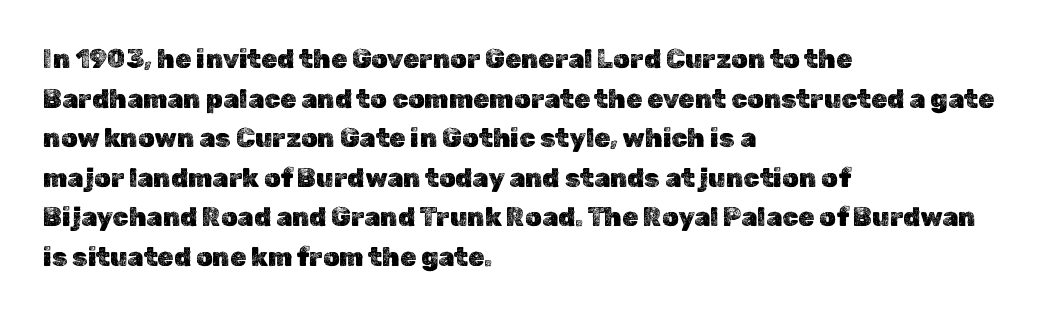
{"italic": "no", "underline": "no", "align": "left", "line_spacing": "normal", "line_spacing_ratio": 1.52, "letter_spacing": "normal", "letter_spacing_em": 0.0, "glyph_px": 26}
